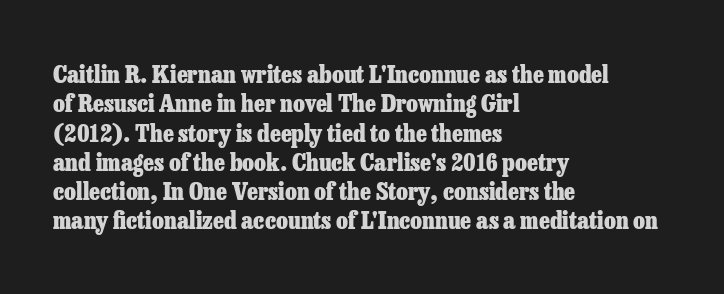
{"italic": "no", "bold": "yes", "underline": "no", "align": "left", "line_spacing_ratio": 1.22, "letter_spacing": "normal", "letter_spacing_em": 0.0, "glyph_px": 24}
